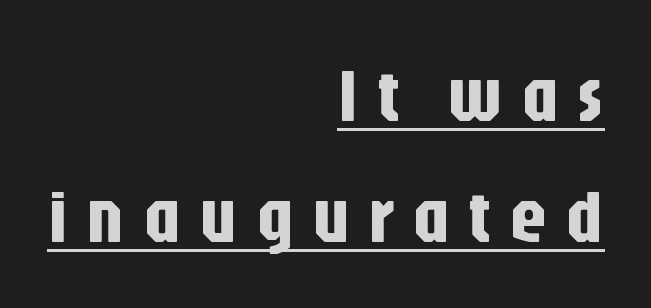
The image shows 74 px condensed sans-serif type, upright; set right-aligned, normal line spacing (1.63x), unusually wide letter spacing (+0.24 em), underlined; low stroke contrast and a large x-height.
